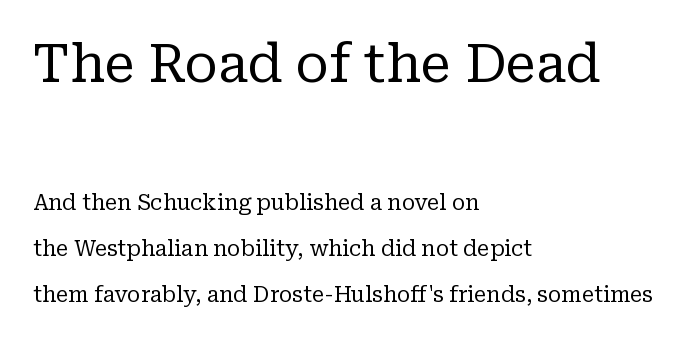
{"serif": "yes", "italic": "no", "bold": "no", "weight": "regular", "width": "normal", "stroke_contrast": "low", "x_height": "medium", "monospaced": "no", "underline": "no", "align": "left", "line_spacing": "loose", "line_spacing_ratio": 2.21, "letter_spacing": "normal", "letter_spacing_em": 0.0, "larger_block": "first", "size_ratio": 2.48, "glyph_px": 52}
